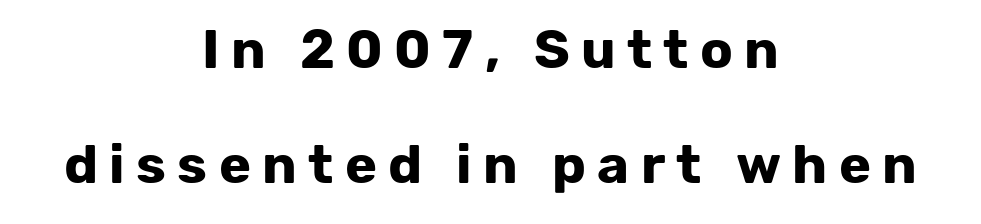
{"serif": "no", "italic": "no", "bold": "yes", "weight": "bold", "width": "normal", "stroke_contrast": "low", "x_height": "medium", "monospaced": "no", "underline": "no", "align": "center", "line_spacing": "loose", "line_spacing_ratio": 2.13, "letter_spacing": "wide", "letter_spacing_em": 0.21, "glyph_px": 54}
